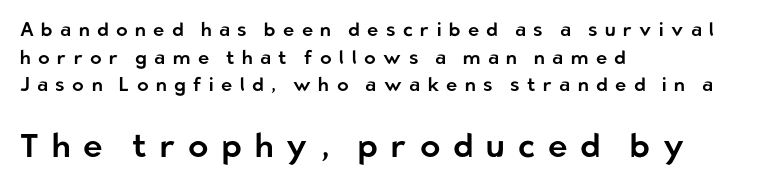
{"serif": "no", "italic": "no", "width": "normal", "stroke_contrast": "low", "x_height": "medium", "monospaced": "no", "underline": "no", "align": "left", "line_spacing": "normal", "line_spacing_ratio": 1.46, "letter_spacing": "wide", "letter_spacing_em": 0.39, "larger_block": "second", "size_ratio": 1.74, "glyph_px": 33}
